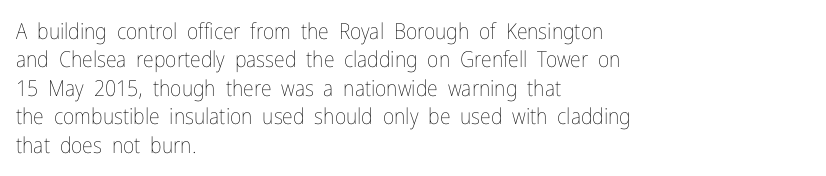
{"italic": "no", "bold": "no", "underline": "no", "align": "left", "line_spacing": "normal", "line_spacing_ratio": 1.29, "letter_spacing": "normal", "letter_spacing_em": 0.0, "glyph_px": 22}
